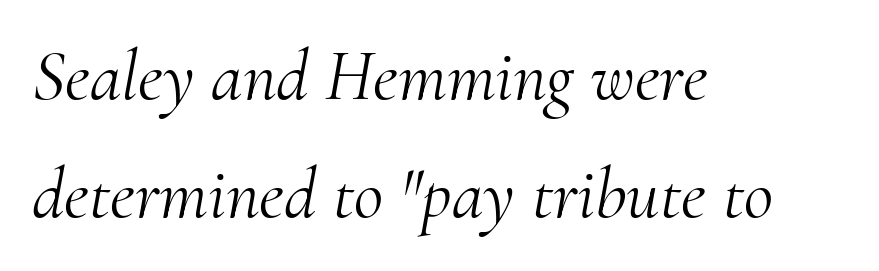
The image shows 72 px light serif type, italic (leaning right); set left-aligned, normal line spacing (1.64x), normal letter spacing, not underlined; medium stroke contrast and a small x-height.
